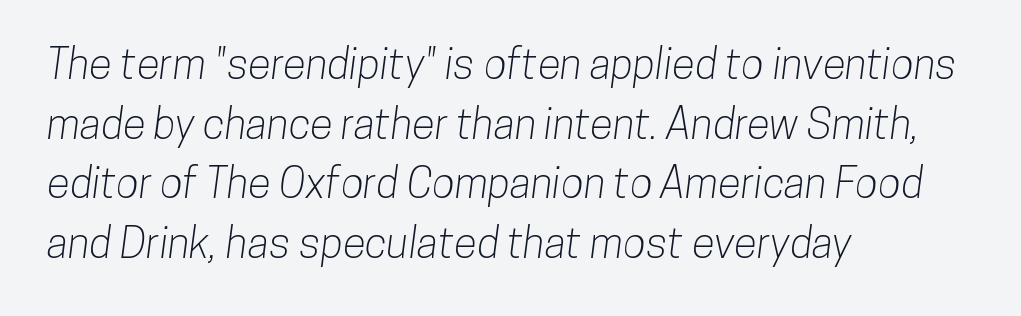
The image shows 42 px condensed sans-serif type; set left-aligned, normal line spacing (1.42x), normal letter spacing, not underlined; low stroke contrast and a medium x-height.
